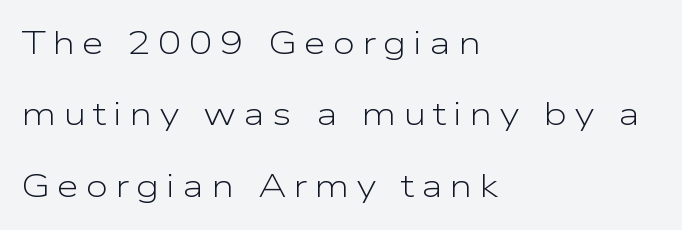
Whoever set this chose breathing room over compactness in the vertical rhythm. The letters stand straight up with perfectly vertical stems. In terms of letterform style, serifs are entirely absent. Clear beneath every line of the passage. Loose tracking; the words dissolve into strings of separated letters. The strokes carry an ordinary text weight at most.
